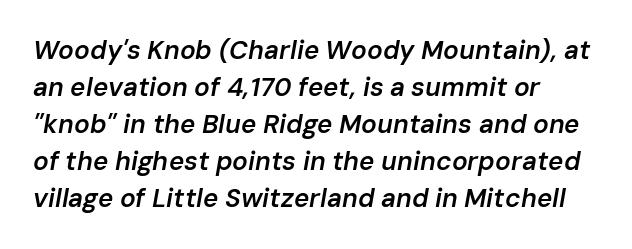
Which margin do the lines hug? The left one — the right edge is uneven. Compared with ordinary roman type, these characters are visibly tilted. The area under the type is left untouched. Does the weight exceed regular? Yes, but only to semibold.
